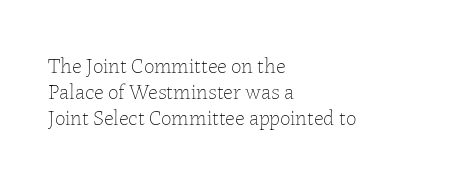
The image shows 21 px text type, upright; set left-aligned, line spacing 1.24x, normal letter spacing, not underlined.
